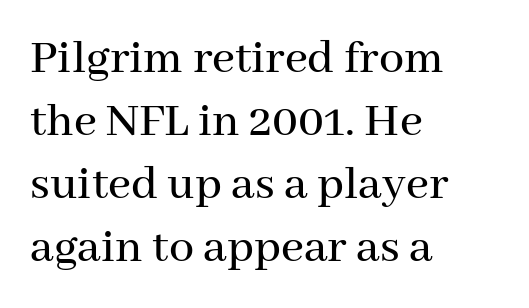
The image shows 50 px serif type, upright; set left-aligned, normal line spacing (1.26x), normal letter spacing, not underlined; medium stroke contrast and a medium x-height.
